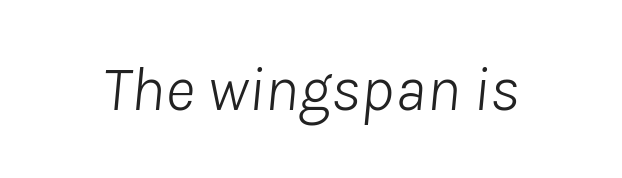
{"italic": "yes", "lean": "right", "slant_degrees": 8, "bold": "no", "weight": "light", "width": "normal", "stroke_contrast": "low", "x_height": "medium", "monospaced": "no", "underline": "no", "letter_spacing": "normal", "letter_spacing_em": 0.0, "glyph_px": 64}
